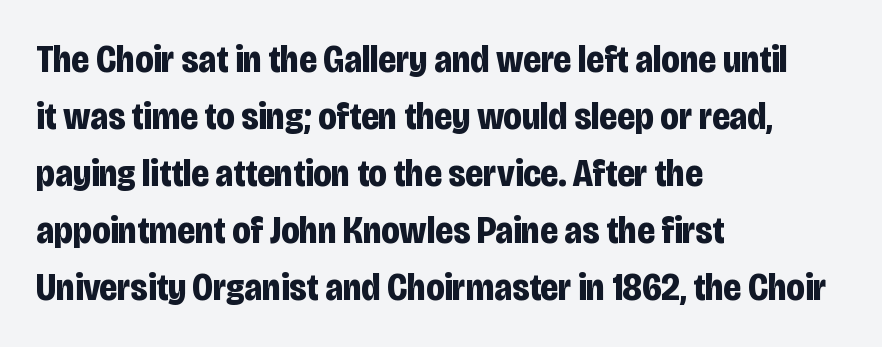
This sample uses plain, unmodified letter spacing. These lines stack with their left ends in a neat column. Note the varied advance widths — an 'i' is clearly narrower than an 'm'. Look at the bottom of the vertical strokes: they stop flat, with no serifs. Every stem runs plumb, perpendicular to the baseline. Thick stems and heavy bowls — unmistakably bold.
